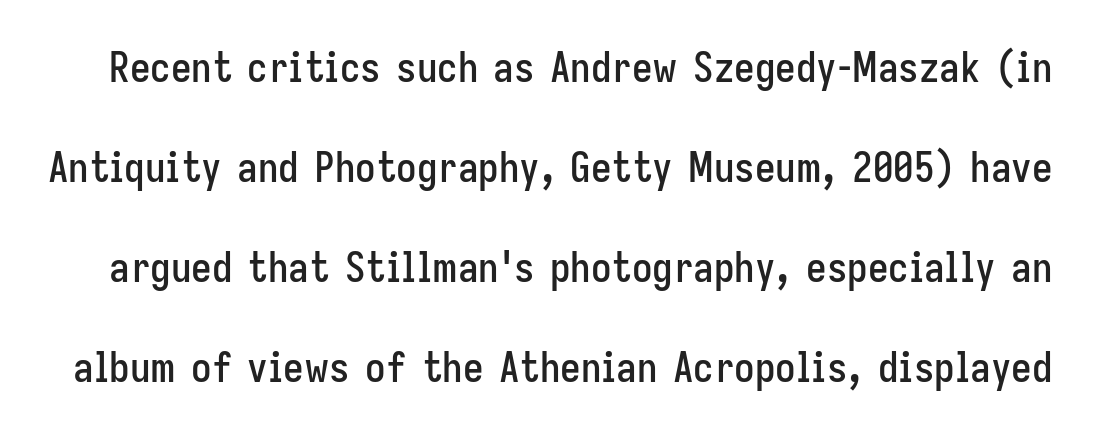
{"serif": "no", "italic": "no", "width": "condensed", "stroke_contrast": "low", "x_height": "medium", "monospaced": "no", "underline": "no", "line_spacing": "loose", "line_spacing_ratio": 2.44, "letter_spacing": "normal", "letter_spacing_em": 0.0, "glyph_px": 41}
